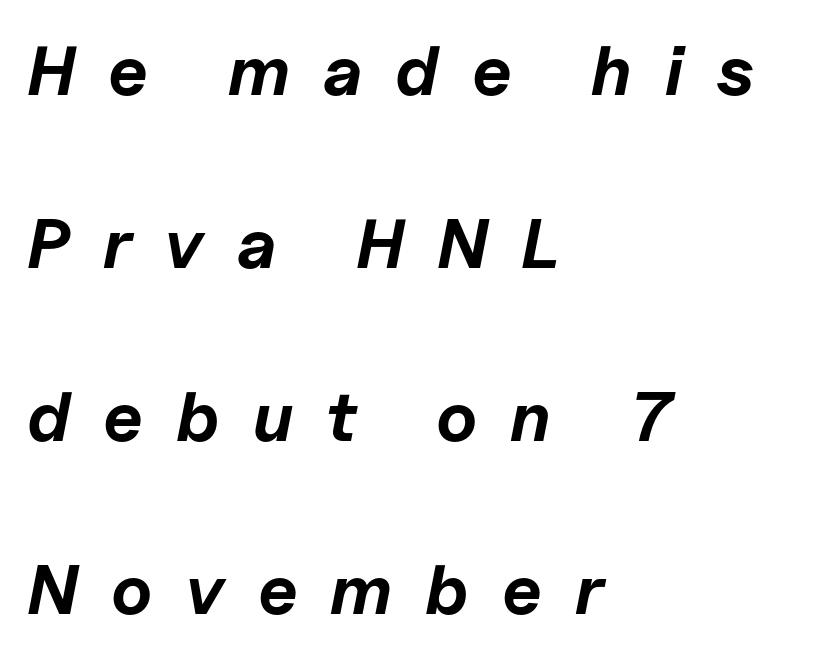
{"italic": "yes", "lean": "right", "slant_degrees": 11, "bold": "yes", "weight": "bold", "width": "normal", "stroke_contrast": "low", "x_height": "medium", "monospaced": "no", "underline": "no", "align": "left", "line_spacing": "loose", "line_spacing_ratio": 2.47, "letter_spacing": "wide", "letter_spacing_em": 0.47, "glyph_px": 70}
